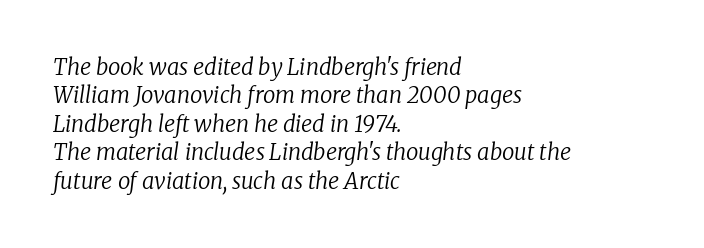
{"italic": "yes", "lean": "right", "slant_degrees": 8, "bold": "no", "underline": "no", "align": "left", "line_spacing": "normal", "line_spacing_ratio": 1.29, "letter_spacing": "normal", "letter_spacing_em": 0.0, "glyph_px": 22}
